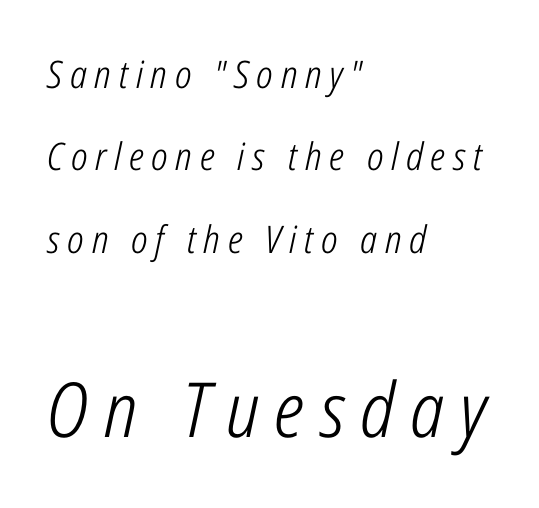
Heft: none added — not bold. Bare-footed words on every line. The passage shown is typed in a proportional face where columns would drift. The face used here is rendered with a markedly widened letterfit. You get the small type first, then a jump to larger type.
